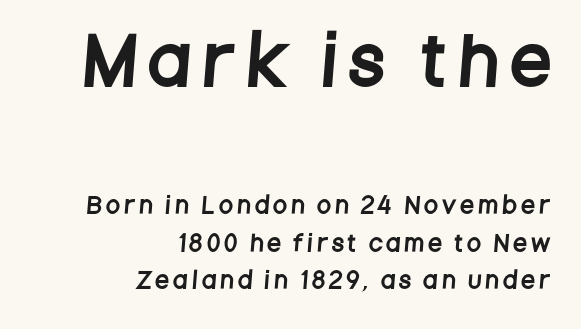
Of the two passages, the one on top uses the larger point size. Words float on clear page, feet unadorned. This rendering employs a face without finishing strokes, i.e., a sans-serif. Character widths vary here, with narrow letters taking less room than wide ones.
